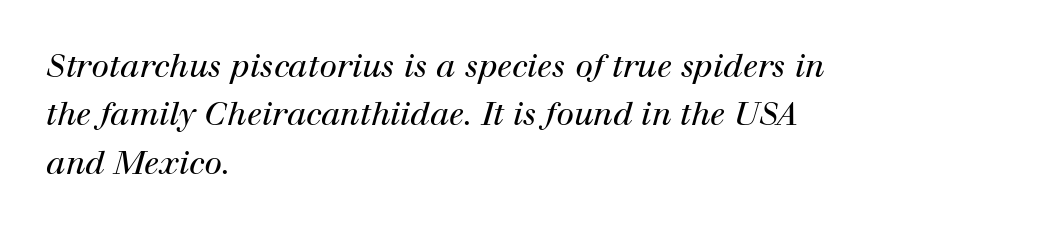
Look at the bottom of the vertical strokes: they flare into serifs here. Rows of type keep a routine distance in the vertical direction. Letter spacing: default. The letters advance in unequal steps, a hallmark of proportional type. Left-aligned paragraph, ragged on the right. No word sits above an underline.
